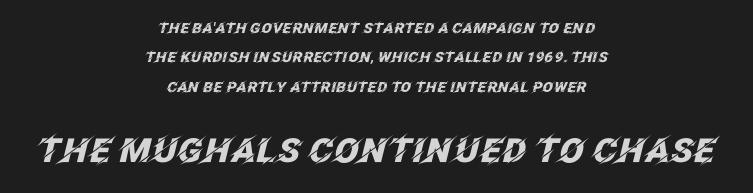
Q: Is the text bold? A: Yes.
Q: Is the text italic (slanted)? A: Yes, it leans right by about 12 degrees.
Q: Is the text underlined? A: No.
Q: How is the paragraph aligned? A: Centered.
Q: Is the spacing between letters normal or unusually wide? A: Normal.
Q: Is the spacing between lines tight, normal or loose? A: Loose.
Q: Which block of text is set in a larger size, the first (top) or the second (bottom)? A: The second (bottom) one.
Q: Width (condensed, normal, or wide)? A: Normal.
Q: Stroke contrast? A: Low.
Q: x-height? A: Large.
Q: Monospaced? A: No.
